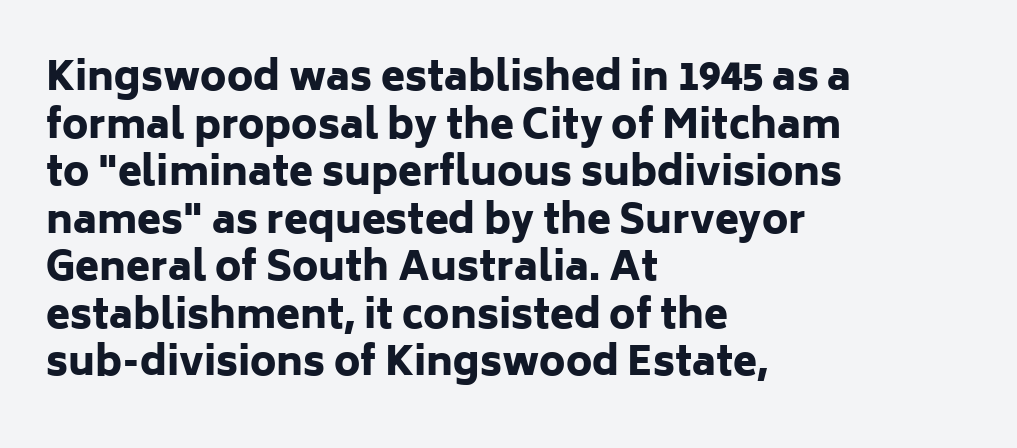
{"serif": "no", "italic": "no", "bold": "yes", "weight": "heavy", "width": "normal", "stroke_contrast": "low", "x_height": "medium", "monospaced": "no", "underline": "no", "align": "left", "line_spacing_ratio": 1.22, "letter_spacing": "normal", "letter_spacing_em": 0.0, "glyph_px": 39}
